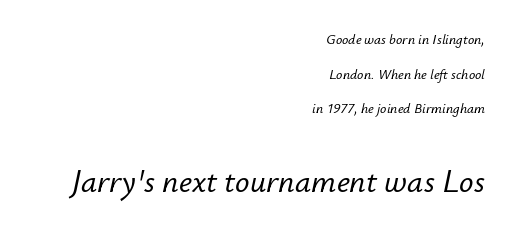
Q: Is the text italic (slanted)? A: Yes, it leans right by about 12 degrees.
Q: Is the text underlined? A: No.
Q: How is the paragraph aligned? A: Right-aligned.
Q: Is the spacing between letters normal or unusually wide? A: Normal.
Q: Is the spacing between lines tight, normal or loose? A: Loose.
Q: Which block of text is set in a larger size, the first (top) or the second (bottom)? A: The second (bottom) one.
Q: Width (condensed, normal, or wide)? A: Normal.
Q: Stroke contrast? A: Low.
Q: x-height? A: Small.
Q: Monospaced? A: No.
